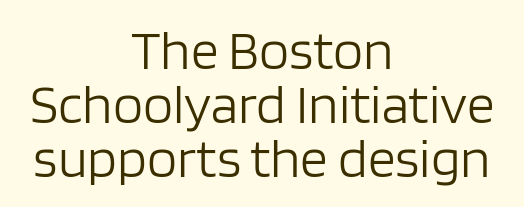
{"serif": "no", "italic": "no", "bold": "no", "weight": "light", "width": "normal", "stroke_contrast": "low", "x_height": "large", "monospaced": "no", "underline": "no", "align": "center", "line_spacing": "tight", "line_spacing_ratio": 0.98, "letter_spacing": "normal", "letter_spacing_em": 0.0, "glyph_px": 55}
